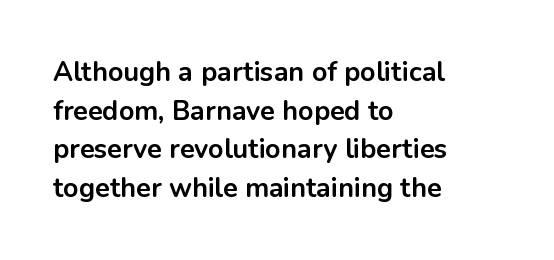
Q: Is the text bold? A: Yes.
Q: Is the text italic (slanted)? A: No, it is upright.
Q: Is the text underlined? A: No.
Q: How is the paragraph aligned? A: Left-aligned.
Q: Is the spacing between letters normal or unusually wide? A: Normal.
Q: Is the spacing between lines tight, normal or loose? A: Normal.
